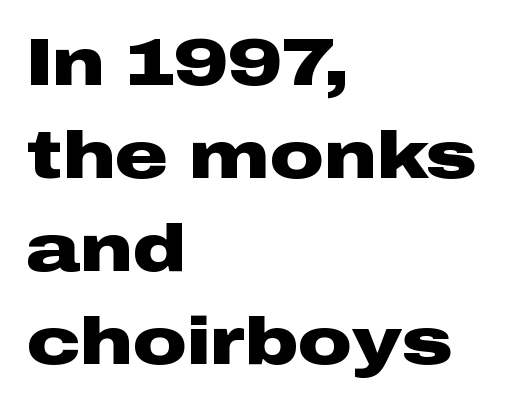
The image shows 67 px heavy, wide sans-serif type, upright; set left-aligned, normal line spacing (1.39x), normal letter spacing, not underlined; low stroke contrast and a medium x-height.
